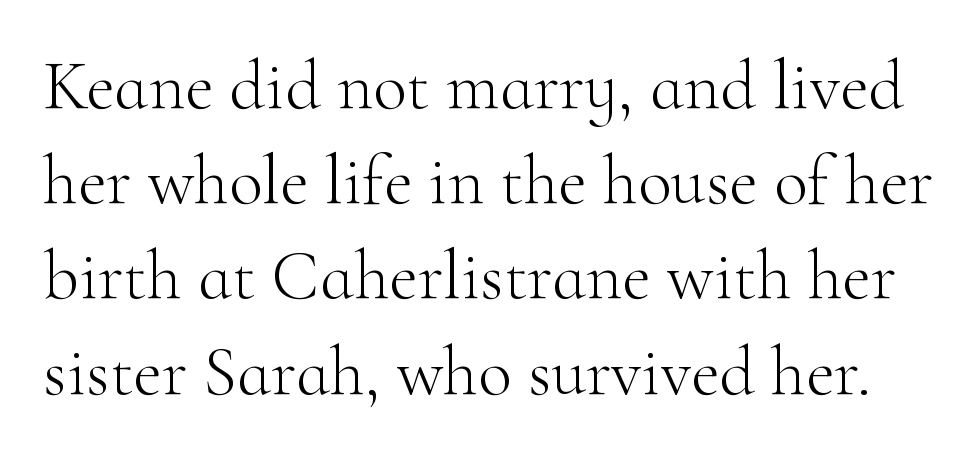
No italicization has been applied; the sample stays upright. Only glyphs here, with clear space below each row. I'd call this a serif setting — the letters wear small feet. Look at the tracking — it's just the regular setting, nothing added. Character widths vary here, with narrow letters taking less room than wide ones. No letter is thick-stroked: the sample isn't bold.
